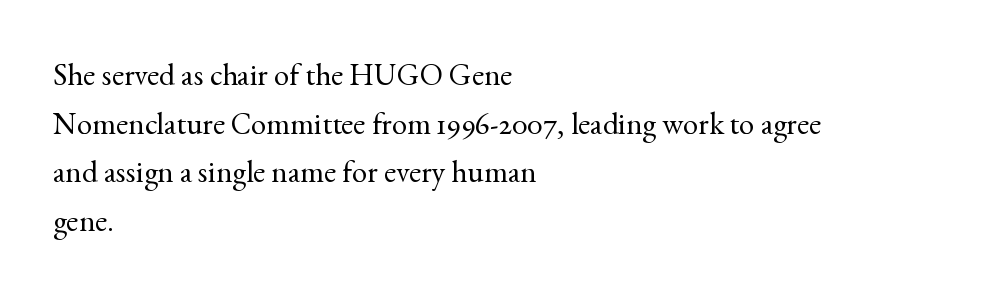
Layout note: lines flush left. Each word holds together tightly as a unit, with standard inter-letter gaps. A typesetter would call this proportional, since set widths differ per character. Each stroke keeps to a modest, everyday thickness or less. Posture: vertical. This sample uses a serif face.
